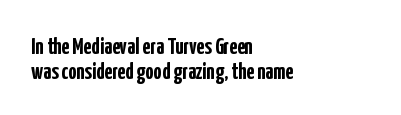
The passage shown has conventional tracking throughout. Summary of weight: heavy, a full bold. These lines stack with their left ends in a neat column. Glance below the letters and you will spot only blank space. The lines are packed closely together with very little leading. In terms of posture, this sample is upright.
